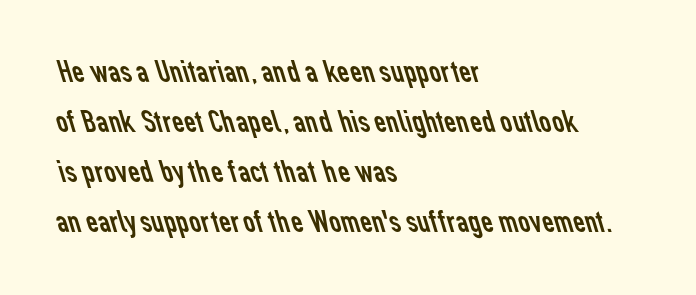
The lines in this sample share a left origin and differ only in where they stop. The face used here is proportionally spaced, like ordinary book or web type. Each word holds together tightly as a unit, with standard inter-letter gaps. The characters display no serif detailing; their extremities are plain. One glance says typical: line gaps are just what's usual.
